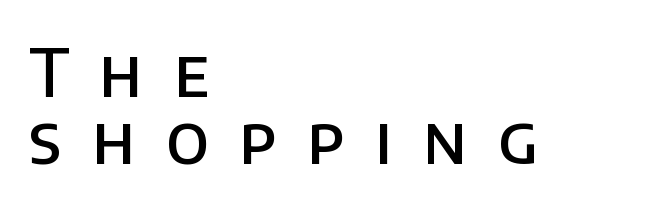
Q: Is the text bold? A: Semi-bold.
Q: Is the text italic (slanted)? A: No, it is upright.
Q: Is the typeface a serif or a sans-serif typeface? A: Sans-serif.
Q: Is the text underlined? A: No.
Q: How is the paragraph aligned? A: Left-aligned.
Q: Is the spacing between letters normal or unusually wide? A: Unusually wide.
Q: Is the spacing between lines tight, normal or loose? A: Tight.
Q: Width (condensed, normal, or wide)? A: Normal.
Q: Stroke contrast? A: Low.
Q: x-height? A: Large.
Q: Monospaced? A: No.
